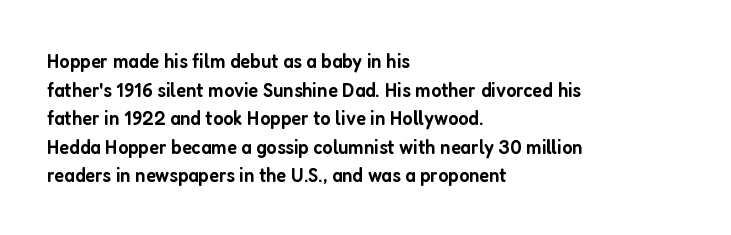
{"italic": "no", "bold": "semi", "underline": "no", "align": "left", "line_spacing": "normal", "line_spacing_ratio": 1.36, "letter_spacing": "normal", "letter_spacing_em": 0.0, "glyph_px": 21}
